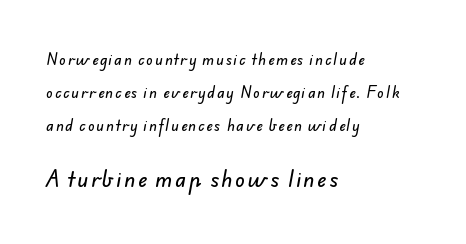
{"underline": "no", "align": "left", "line_spacing": "loose", "line_spacing_ratio": 2.36, "larger_block": "second", "size_ratio": 1.43, "glyph_px": 20}
